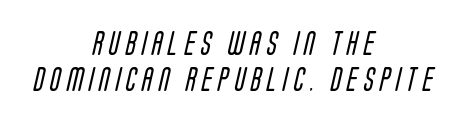
{"bold": "no", "underline": "no", "align": "center", "line_spacing": "normal", "line_spacing_ratio": 1.52, "letter_spacing": "wide", "letter_spacing_em": 0.25, "glyph_px": 24}
